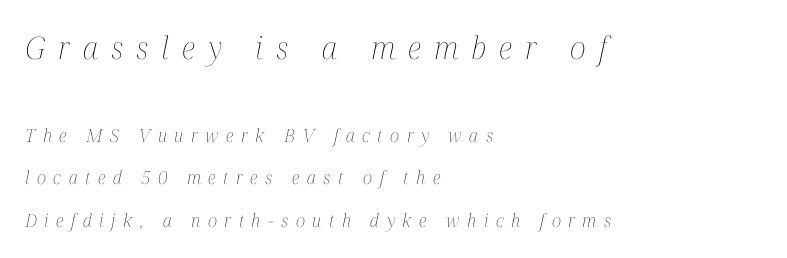
Whoever set this made the first block the dominant, larger element. Spacing between characters has been opened up far beyond the box default. Style check: oblique. Layout note: lines flush left. The letters advance in unequal steps, a hallmark of proportional type.
